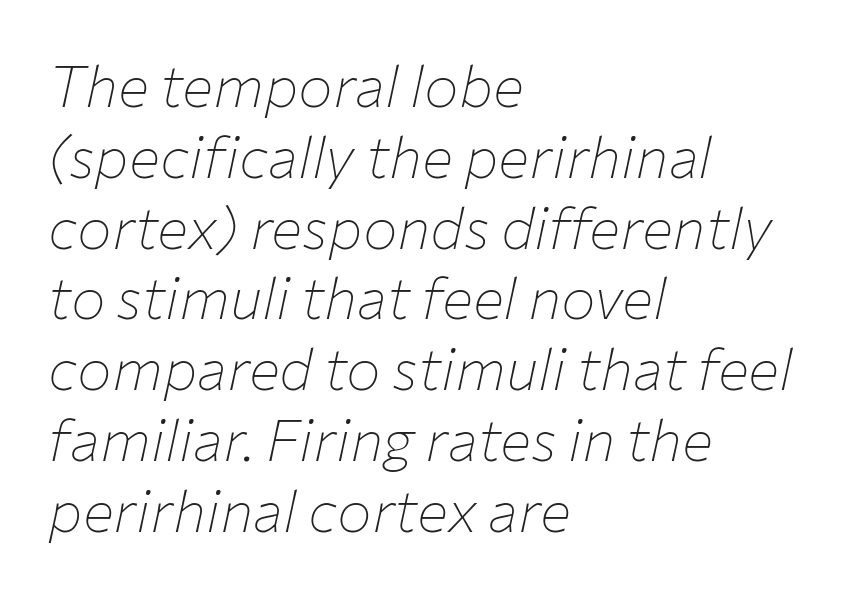
Q: Is the text bold? A: No.
Q: Is the text italic (slanted)? A: Yes, it leans right by about 12 degrees.
Q: Is the text underlined? A: No.
Q: How is the paragraph aligned? A: Left-aligned.
Q: Is the spacing between letters normal or unusually wide? A: Normal.
Q: Width (condensed, normal, or wide)? A: Normal.
Q: Stroke contrast? A: Low.
Q: x-height? A: Medium.
Q: Monospaced? A: No.
